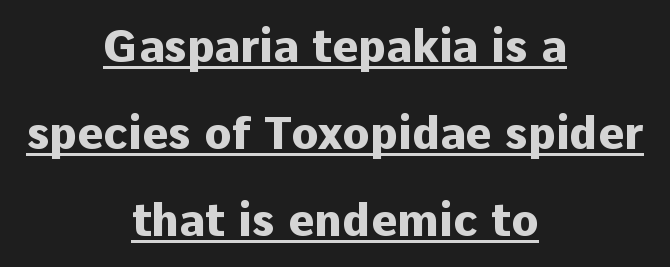
{"serif": "no", "italic": "no", "bold": "yes", "weight": "heavy", "width": "normal", "stroke_contrast": "low", "x_height": "medium", "monospaced": "no", "underline": "yes", "align": "center", "line_spacing": "loose", "line_spacing_ratio": 1.93, "letter_spacing": "normal", "letter_spacing_em": 0.0, "glyph_px": 45}
